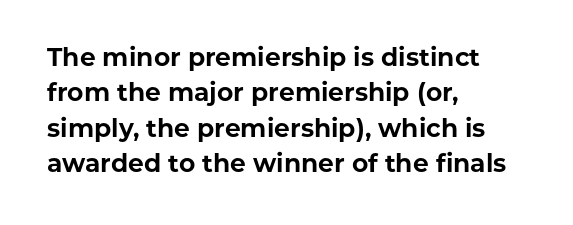
The image shows 25 px bold type, upright; set left-aligned, normal line spacing (1.42x), normal letter spacing, not underlined.
